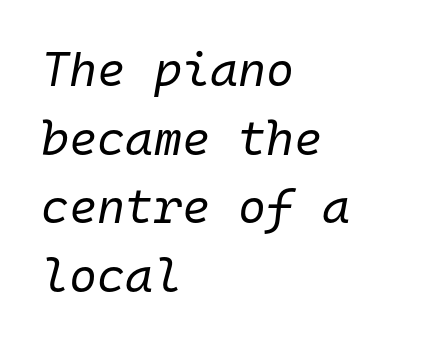
Every character here occupies the same horizontal width, giving the sample a typewriter-like rhythm. Line starts are locked; line ends wander. Between one letter and the next there's only the usual sliver of space. Rows of type keep a routine distance in the vertical direction. Weight: not bold — regular or lighter.
